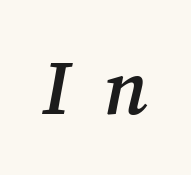
Q: Is the text bold? A: Semi-bold.
Q: Is the text italic (slanted)? A: Yes, it leans right by about 12 degrees.
Q: Is the typeface a serif or a sans-serif typeface? A: Serif.
Q: Is the text underlined? A: No.
Q: Is the spacing between letters normal or unusually wide? A: Unusually wide.
Q: Width (condensed, normal, or wide)? A: Normal.
Q: Stroke contrast? A: Medium.
Q: x-height? A: Medium.
Q: Monospaced? A: No.
